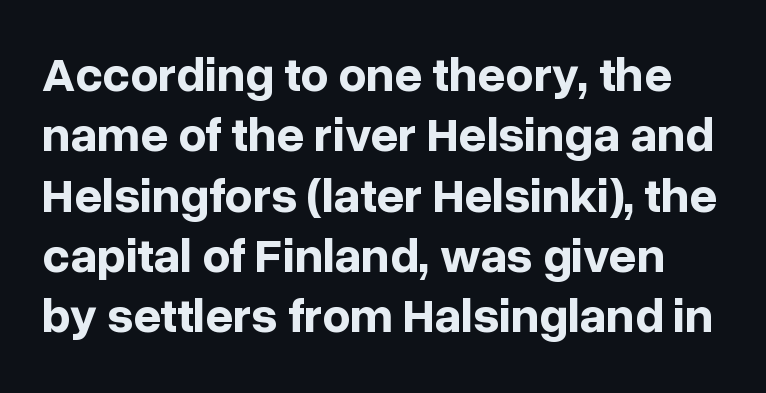
The image shows 49 px bold sans-serif type, upright; set line spacing 1.23x, normal letter spacing, not underlined; low stroke contrast and a medium x-height.
